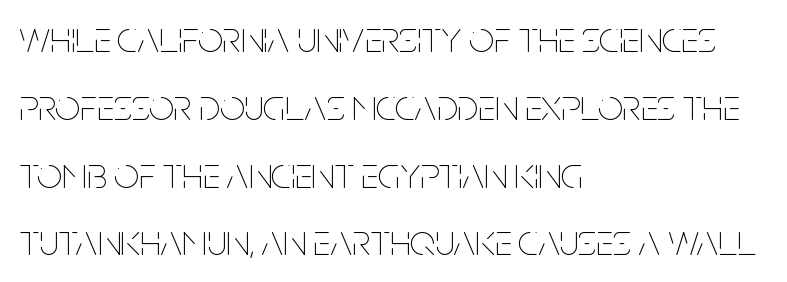
{"italic": "no", "bold": "no", "weight": "thin", "width": "condensed", "stroke_contrast": "low", "x_height": "large", "monospaced": "no", "underline": "no", "align": "left", "line_spacing": "normal", "line_spacing_ratio": 1.54, "letter_spacing": "normal", "letter_spacing_em": 0.0, "glyph_px": 44}
